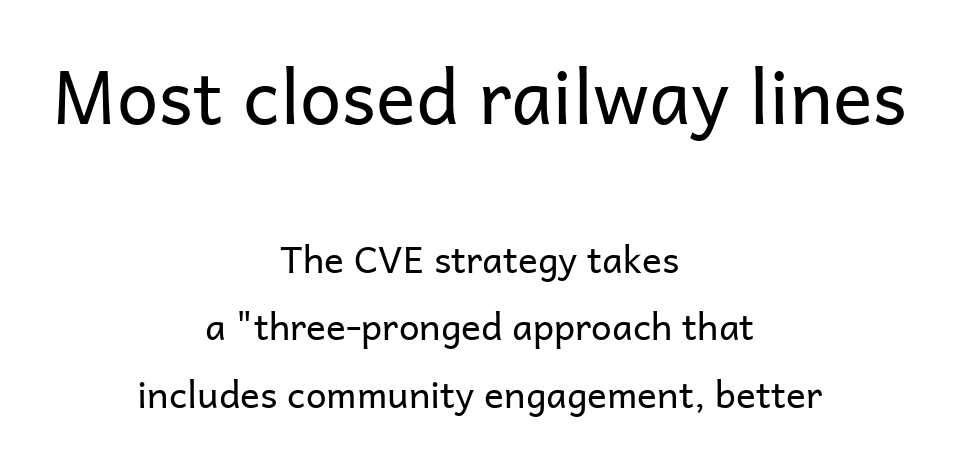
Q: Is the text bold? A: No.
Q: Is the text italic (slanted)? A: No, it is upright.
Q: Is the typeface a serif or a sans-serif typeface? A: Sans-serif.
Q: Is the text underlined? A: No.
Q: How is the paragraph aligned? A: Centered.
Q: Is the spacing between letters normal or unusually wide? A: Normal.
Q: Which block of text is set in a larger size, the first (top) or the second (bottom)? A: The first (top) one.
Q: Width (condensed, normal, or wide)? A: Normal.
Q: Stroke contrast? A: Low.
Q: x-height? A: Medium.
Q: Monospaced? A: No.
